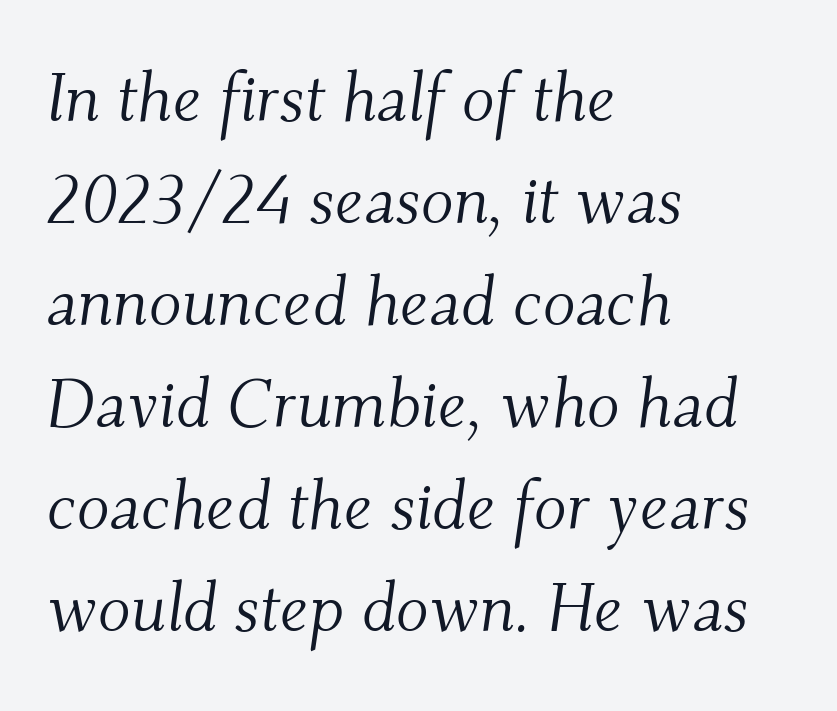
No word sits above an underline. Line spacing here is normal. Nothing unusual about the tracking: characters are spaced as the font intends. Vertical stems look standard width or narrower in stroke. Every row of glyphs begins at an identical x-position on the left.
